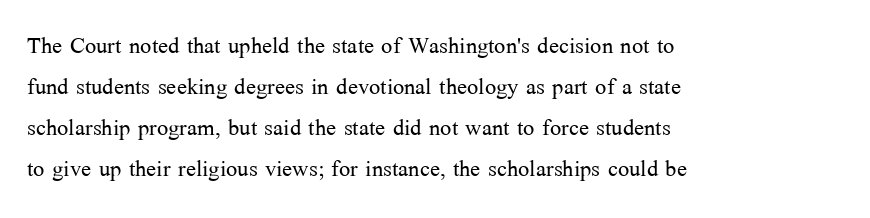
The strokes carry an ordinary text weight at most. Honestly, the letter spacing is just normal — you wouldn't notice it. Vertical strokes here are truly vertical. Character widths vary here, with narrow letters taking less room than wide ones.
